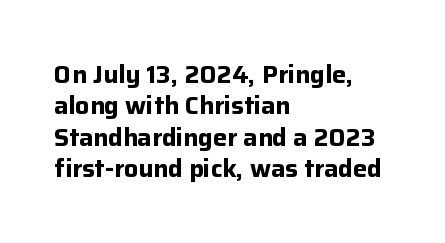
{"italic": "no", "bold": "yes", "underline": "no", "align": "left", "line_spacing": "normal", "line_spacing_ratio": 1.26, "letter_spacing": "normal", "letter_spacing_em": 0.0, "glyph_px": 25}
